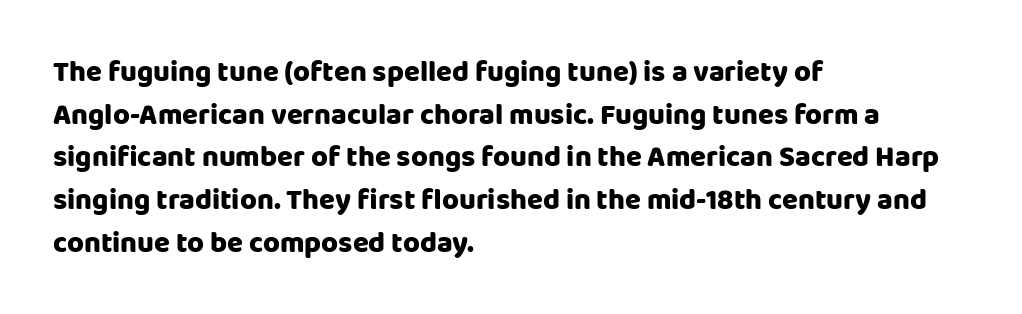
The image shows 29 px sans-serif type, upright; set left-aligned, normal line spacing (1.47x), normal letter spacing, not underlined; low stroke contrast and a large x-height.
